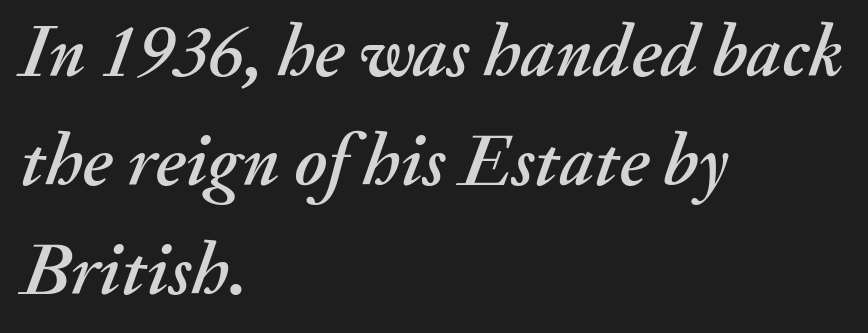
{"italic": "yes", "lean": "right", "slant_degrees": 20, "width": "normal", "stroke_contrast": "medium", "x_height": "small", "monospaced": "no", "underline": "no", "align": "left", "line_spacing": "normal", "line_spacing_ratio": 1.47, "letter_spacing": "normal", "letter_spacing_em": 0.0, "glyph_px": 74}
